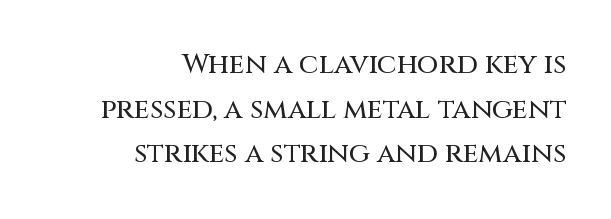
The image shows 28 px sans-serif type, upright; set right-aligned, normal line spacing (1.59x), normal letter spacing, not underlined; medium stroke contrast and a large x-height.
